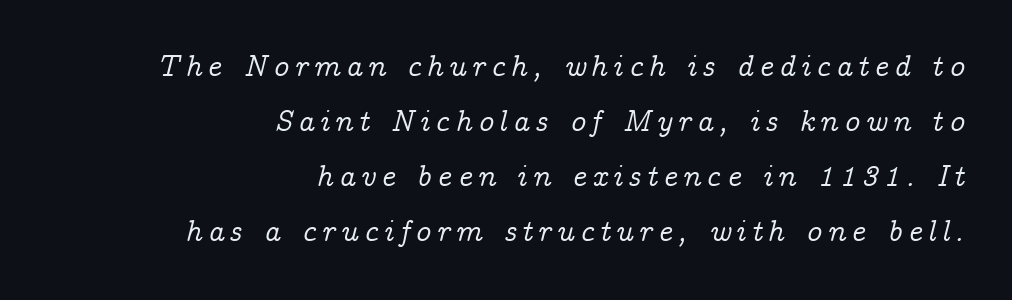
The image shows 30 px serif type, italic (leaning right); set right-aligned, line spacing 1.83x, not underlined; low stroke contrast and a medium x-height.
